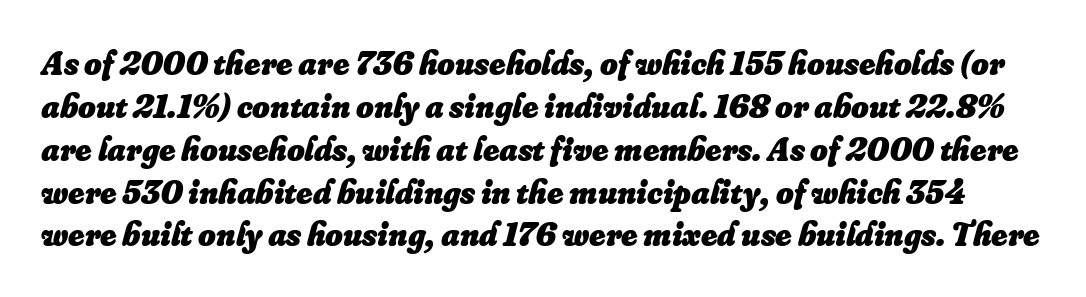
Q: Is the text bold? A: Yes.
Q: Is the text italic (slanted)? A: Yes, it leans right by about 16 degrees.
Q: Is the text underlined? A: No.
Q: Is the spacing between letters normal or unusually wide? A: Normal.
Q: Is the spacing between lines tight, normal or loose? A: Normal.
Q: Width (condensed, normal, or wide)? A: Normal.
Q: Stroke contrast? A: Low.
Q: x-height? A: Small.
Q: Monospaced? A: No.
